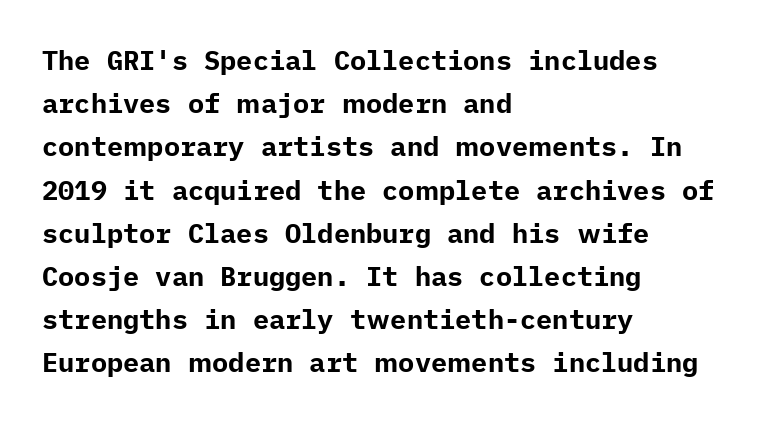
Layout note: lines flush left. Decoration check: the copy has no underline. Each new line begins a customary step beneath the previous one. The characters look thick and weighty, a clear bold. Do the letters lean? They stand straight.
